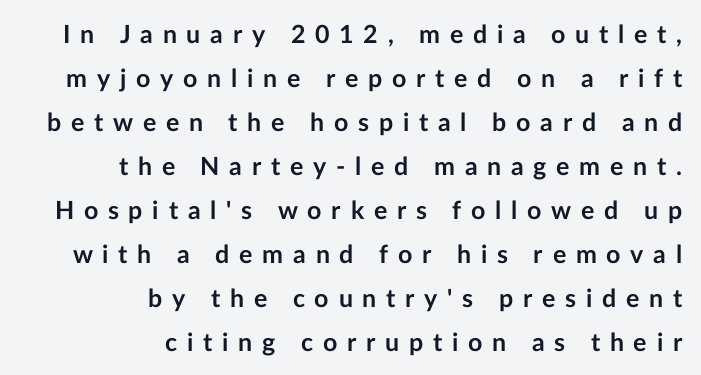
Q: Is the text bold? A: Yes.
Q: Is the text italic (slanted)? A: No, it is upright.
Q: Is the text underlined? A: No.
Q: How is the paragraph aligned? A: Right-aligned.
Q: Is the spacing between letters normal or unusually wide? A: Unusually wide.
